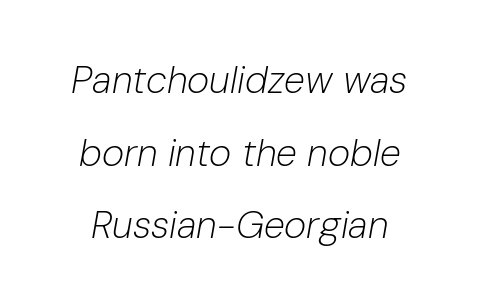
Q: Is the text bold? A: No.
Q: Is the text italic (slanted)? A: Yes, it leans right by about 10 degrees.
Q: Is the text underlined? A: No.
Q: Is the spacing between letters normal or unusually wide? A: Normal.
Q: Is the spacing between lines tight, normal or loose? A: Loose.
Q: Width (condensed, normal, or wide)? A: Normal.
Q: Stroke contrast? A: Low.
Q: x-height? A: Medium.
Q: Monospaced? A: No.
